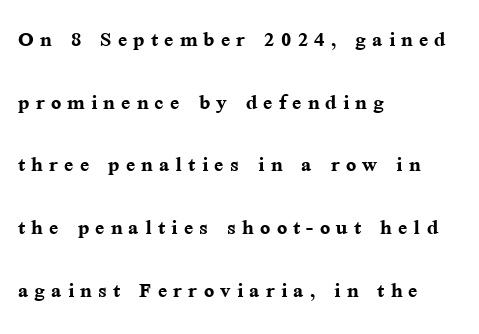
Every stem runs plumb, perpendicular to the baseline. Here the glyphs are tracked loosely, breaking word shapes into spaced letters. The typesetter chose a ragged-right arrangement here. This is heavy type, rendered in bold. Nobody drew a line under any word here. Loosely led — the rows are spread out.
